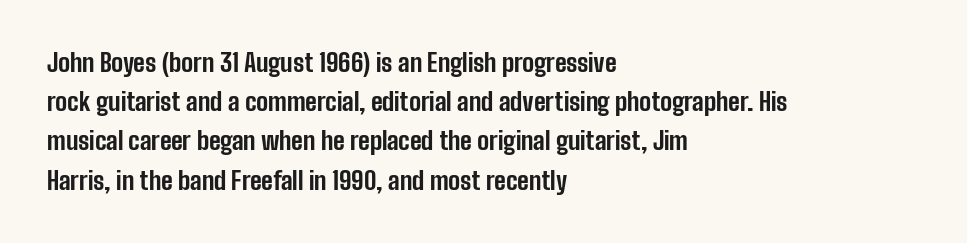
{"italic": "no", "bold": "yes", "underline": "no", "align": "left", "line_spacing": "normal", "line_spacing_ratio": 1.57, "letter_spacing": "normal", "letter_spacing_em": 0.0, "glyph_px": 25}
